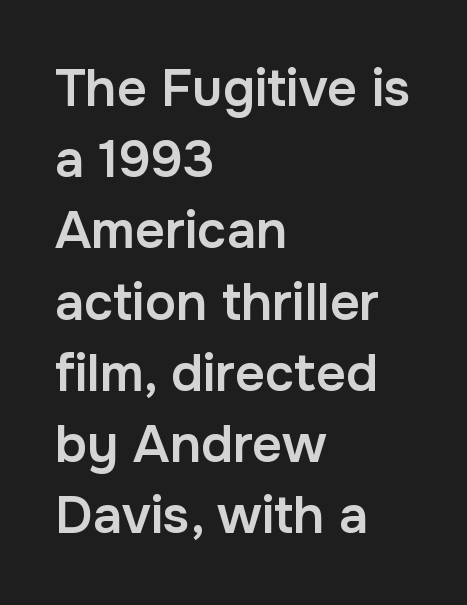
Q: Is the text bold? A: Semi-bold.
Q: Is the text italic (slanted)? A: No, it is upright.
Q: Is the typeface a serif or a sans-serif typeface? A: Sans-serif.
Q: Is the text underlined? A: No.
Q: How is the paragraph aligned? A: Left-aligned.
Q: Is the spacing between letters normal or unusually wide? A: Normal.
Q: Is the spacing between lines tight, normal or loose? A: Normal.
Q: Width (condensed, normal, or wide)? A: Normal.
Q: Stroke contrast? A: Low.
Q: x-height? A: Medium.
Q: Monospaced? A: No.
